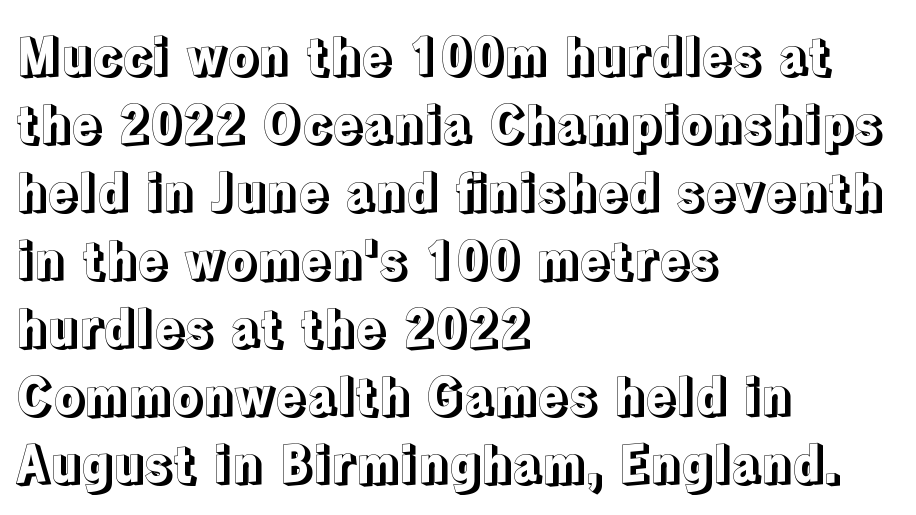
{"italic": "no", "width": "normal", "x_height": "medium", "monospaced": "no", "underline": "no", "align": "left", "line_spacing": "normal", "line_spacing_ratio": 1.36, "letter_spacing": "normal", "letter_spacing_em": 0.0, "glyph_px": 50}
